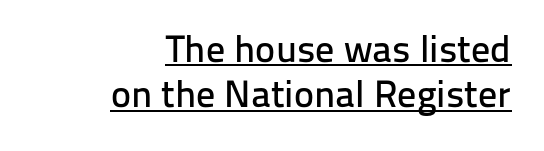
Does extra space separate the letters? No, they use regular spacing. Character widths vary here, with narrow letters taking less room than wide ones. The lines in this sample share a right terminus and differ only in where they begin. This sample carries an underscore along the baseline area. The designer went with a sans here, leaving each stem footless.
